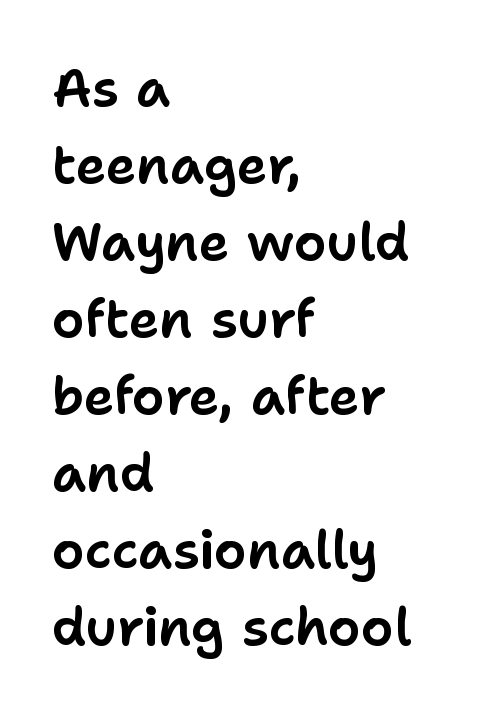
{"serif": "no", "italic": "no", "width": "normal", "stroke_contrast": "low", "x_height": "medium", "monospaced": "no", "underline": "no", "align": "left", "line_spacing": "normal", "line_spacing_ratio": 1.48, "letter_spacing": "normal", "letter_spacing_em": 0.0, "glyph_px": 52}
